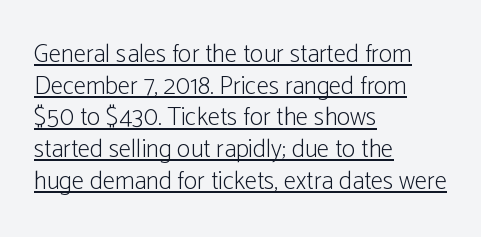
{"italic": "no", "bold": "no", "underline": "yes", "align": "left", "line_spacing": "normal", "line_spacing_ratio": 1.27, "letter_spacing": "normal", "letter_spacing_em": 0.0, "glyph_px": 25}
